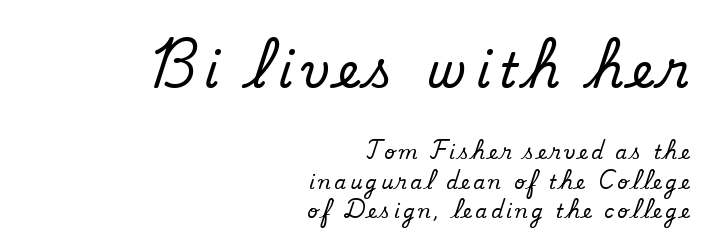
Q: Is the text bold? A: No.
Q: Is the typeface a serif or a sans-serif typeface? A: Sans-serif.
Q: Is the text underlined? A: No.
Q: How is the paragraph aligned? A: Right-aligned.
Q: Is the spacing between lines tight, normal or loose? A: Normal.
Q: Which block of text is set in a larger size, the first (top) or the second (bottom)? A: The first (top) one.
Q: Width (condensed, normal, or wide)? A: Normal.
Q: Stroke contrast? A: Low.
Q: x-height? A: Small.
Q: Monospaced? A: No.
